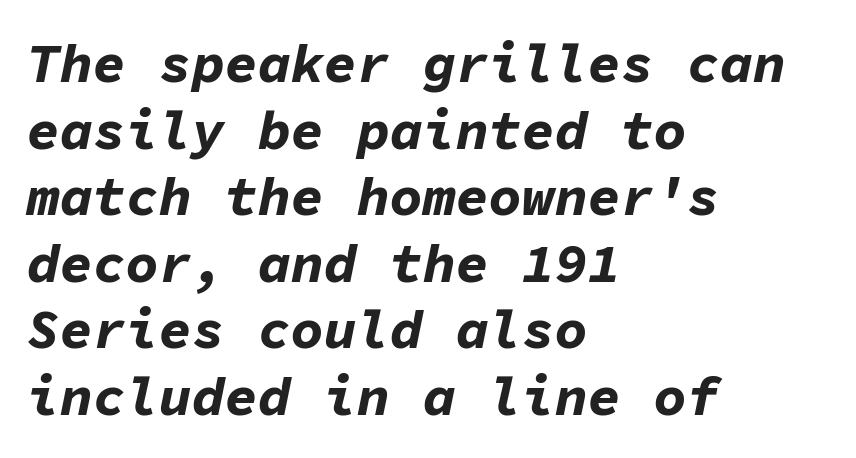
The image shows 55 px bold type, italic (leaning right), monospaced; set left-aligned, line spacing 1.21x, normal letter spacing, not underlined; low stroke contrast and a medium x-height.
